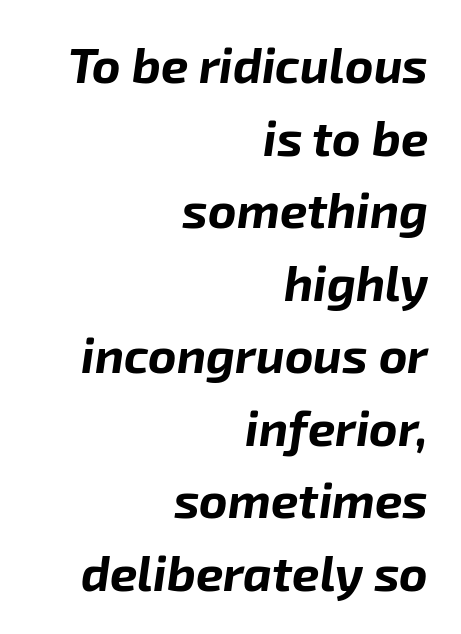
{"italic": "yes", "lean": "right", "slant_degrees": 8, "bold": "yes", "weight": "bold", "width": "normal", "stroke_contrast": "low", "x_height": "medium", "monospaced": "no", "underline": "no", "align": "right", "line_spacing": "normal", "line_spacing_ratio": 1.48, "letter_spacing": "normal", "letter_spacing_em": 0.0, "glyph_px": 49}
